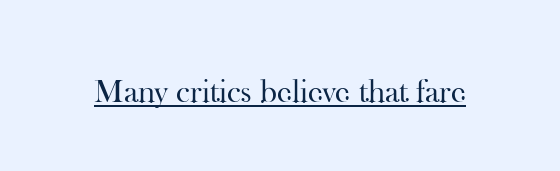
The image shows 33 px regular-weight serif type, upright; set normal letter spacing, underlined; high stroke contrast and a small x-height.
